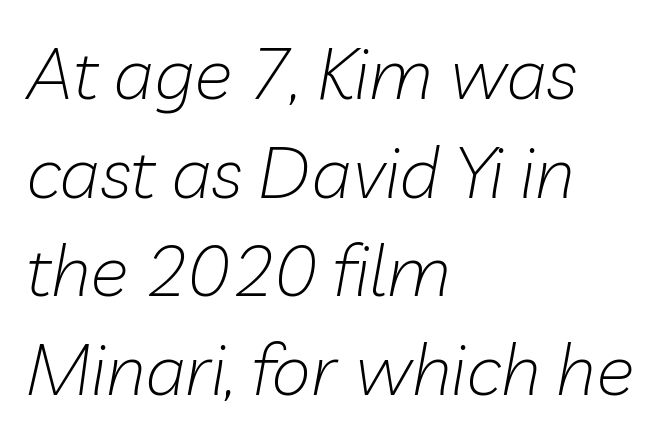
Q: Is the text bold? A: No.
Q: Is the text italic (slanted)? A: Yes, it leans right by about 10 degrees.
Q: Is the text underlined? A: No.
Q: How is the paragraph aligned? A: Left-aligned.
Q: Is the spacing between letters normal or unusually wide? A: Normal.
Q: Is the spacing between lines tight, normal or loose? A: Normal.
Q: Width (condensed, normal, or wide)? A: Normal.
Q: Stroke contrast? A: Low.
Q: x-height? A: Medium.
Q: Monospaced? A: No.
